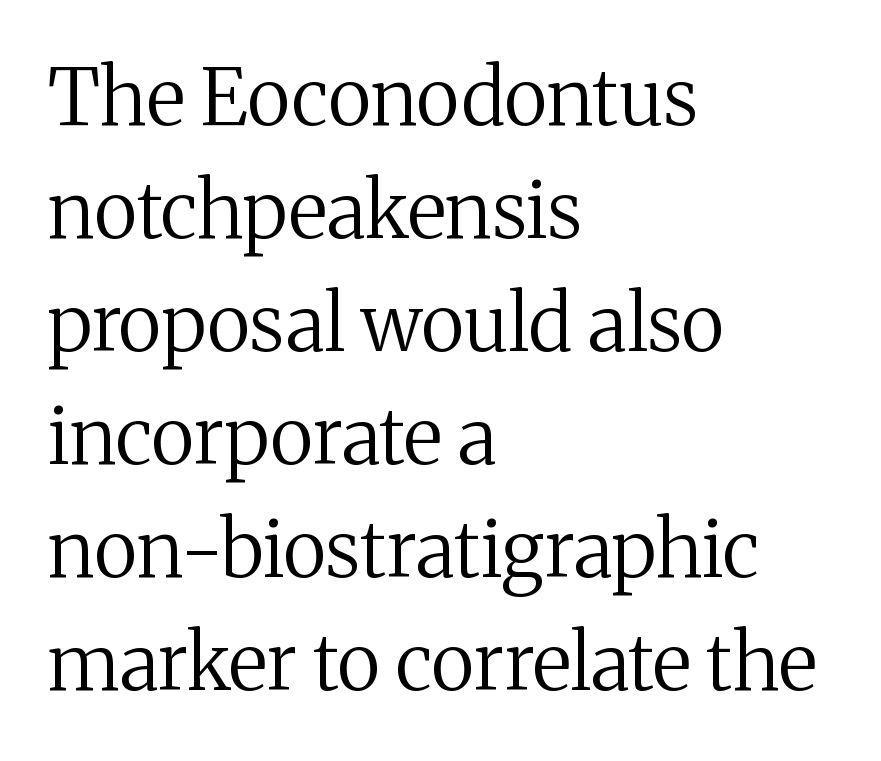
{"serif": "yes", "italic": "no", "bold": "no", "weight": "regular", "width": "normal", "stroke_contrast": "medium", "x_height": "medium", "monospaced": "no", "underline": "no", "align": "left", "line_spacing": "normal", "line_spacing_ratio": 1.45, "letter_spacing": "normal", "letter_spacing_em": 0.0, "glyph_px": 78}
